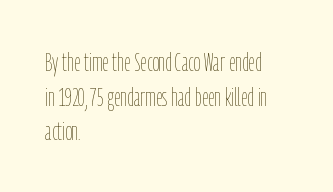
No chunkiness to these letters — they're not bold. A classic flush-left, rag-right setting is used for this passage. One glance says typical: line gaps are just what's usual. The letters sit at their default tracking, neither squeezed nor spread.
